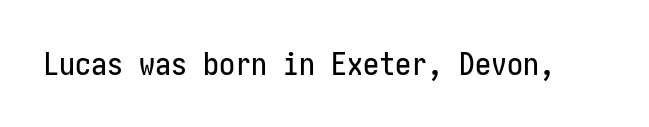
{"serif": "no", "italic": "no", "width": "condensed", "stroke_contrast": "low", "x_height": "medium", "underline": "no", "letter_spacing": "normal", "letter_spacing_em": 0.0, "glyph_px": 32}
